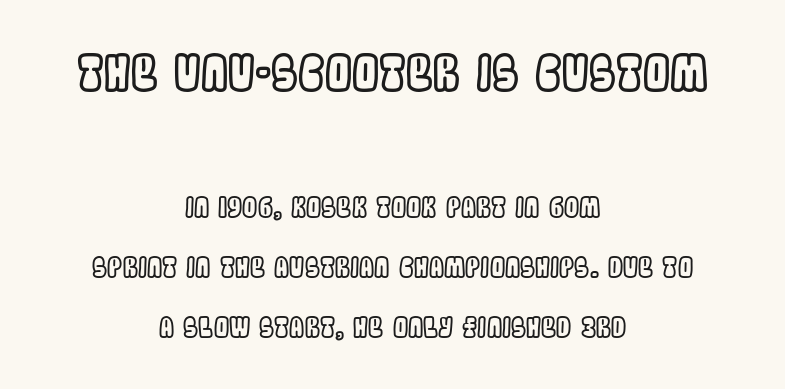
The passage shown is typed in a proportional face where columns would drift. The glyphs are unaccompanied by any horizontal stroke below them. Both edges are ragged and mirror each other, which tells us the setting is centered. Students, observe: this is what heavily led, spacious text looks like. The lettering stays uniformly vertical, giving the passage a roman look.
